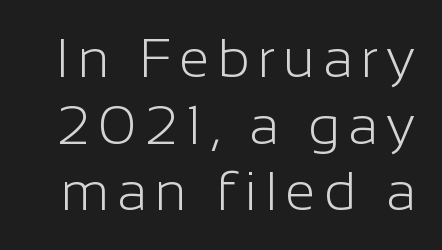
{"serif": "no", "italic": "no", "bold": "no", "weight": "light", "width": "normal", "stroke_contrast": "low", "x_height": "medium", "monospaced": "no", "underline": "no", "line_spacing_ratio": 1.21, "glyph_px": 55}
